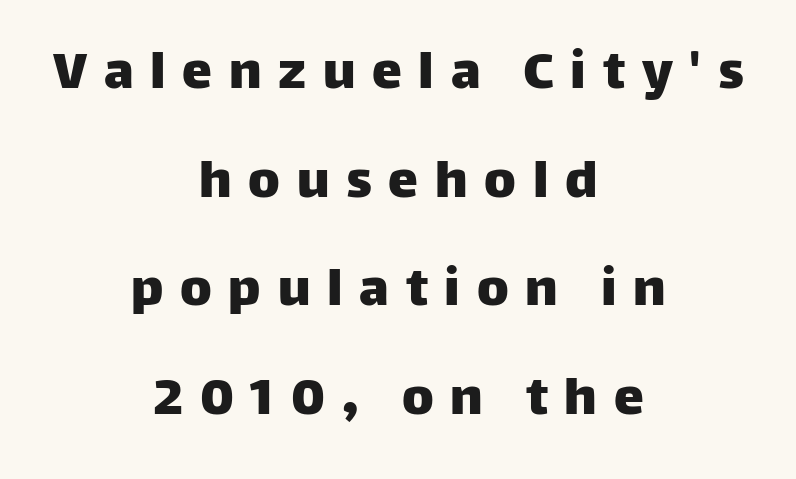
Q: Is the text italic (slanted)? A: No, it is upright.
Q: Is the typeface a serif or a sans-serif typeface? A: Sans-serif.
Q: Is the text underlined? A: No.
Q: How is the paragraph aligned? A: Centered.
Q: Is the spacing between letters normal or unusually wide? A: Unusually wide.
Q: Width (condensed, normal, or wide)? A: Normal.
Q: Stroke contrast? A: Low.
Q: x-height? A: Large.
Q: Monospaced? A: No.
